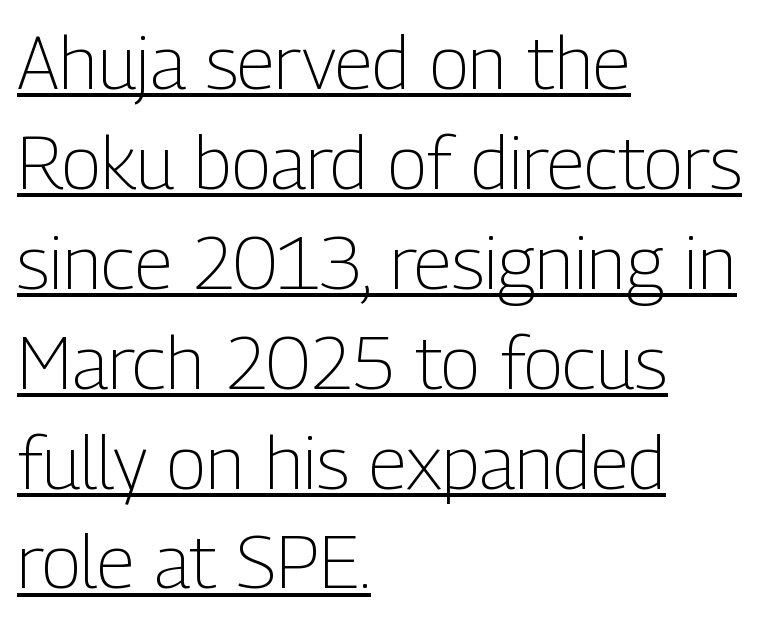
{"serif": "no", "italic": "no", "bold": "no", "weight": "light", "width": "condensed", "stroke_contrast": "low", "x_height": "medium", "monospaced": "no", "underline": "yes", "align": "left", "line_spacing": "normal", "line_spacing_ratio": 1.35, "letter_spacing": "normal", "letter_spacing_em": 0.0, "glyph_px": 74}
